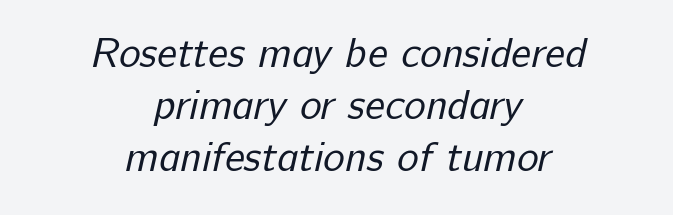
{"serif": "no", "bold": "no", "weight": "regular", "width": "normal", "stroke_contrast": "low", "x_height": "medium", "monospaced": "no", "underline": "no", "align": "center", "line_spacing": "normal", "line_spacing_ratio": 1.27, "letter_spacing": "normal", "letter_spacing_em": 0.0, "glyph_px": 41}
